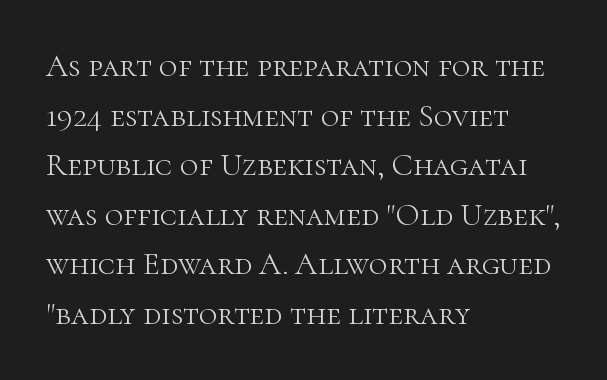
Q: Is the text bold? A: No.
Q: Is the text italic (slanted)? A: No, it is upright.
Q: Is the typeface a serif or a sans-serif typeface? A: Serif.
Q: Is the text underlined? A: No.
Q: How is the paragraph aligned? A: Left-aligned.
Q: Is the spacing between letters normal or unusually wide? A: Normal.
Q: Is the spacing between lines tight, normal or loose? A: Normal.
Q: Width (condensed, normal, or wide)? A: Normal.
Q: Stroke contrast? A: High.
Q: x-height? A: Medium.
Q: Monospaced? A: No.
